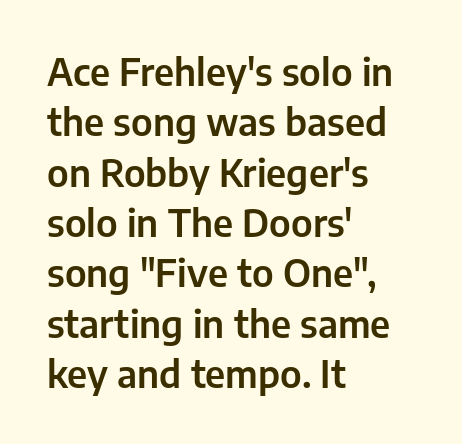
{"serif": "no", "italic": "no", "width": "normal", "stroke_contrast": "low", "x_height": "medium", "monospaced": "no", "underline": "no", "align": "left", "line_spacing": "normal", "line_spacing_ratio": 1.36, "letter_spacing": "normal", "letter_spacing_em": 0.0, "glyph_px": 37}
